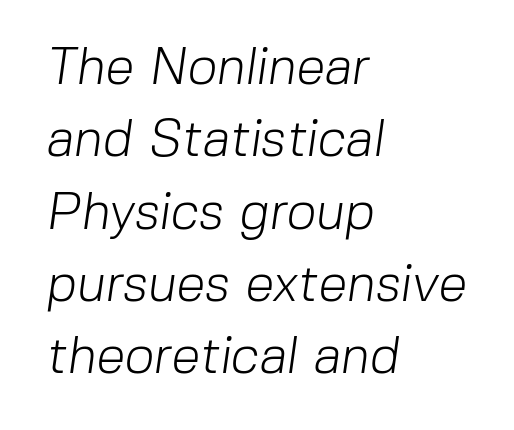
{"serif": "no", "bold": "no", "weight": "light", "width": "normal", "stroke_contrast": "low", "x_height": "medium", "monospaced": "no", "underline": "no", "align": "left", "line_spacing": "normal", "line_spacing_ratio": 1.39, "letter_spacing": "normal", "letter_spacing_em": 0.0, "glyph_px": 52}
